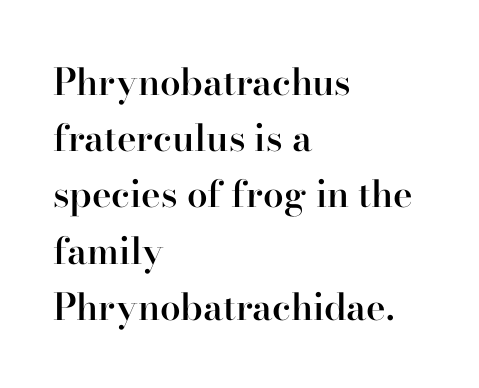
This is the in-between weight designers call semibold or demi. Just letters on the line, the space beneath them empty. Students, observe: this is what conventionally led text looks like. Italic? Not at all — the glyphs are vertical. Character widths vary here, with narrow letters taking less room than wide ones.
